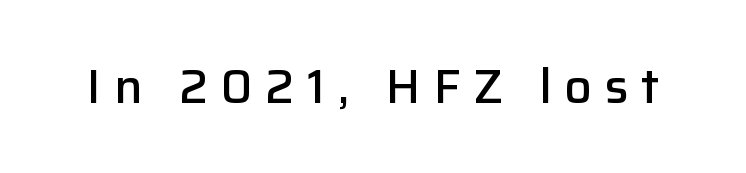
The image shows 48 px semibold sans-serif type, upright; set unusually wide letter spacing (+0.26 em), not underlined; low stroke contrast and a medium x-height.
